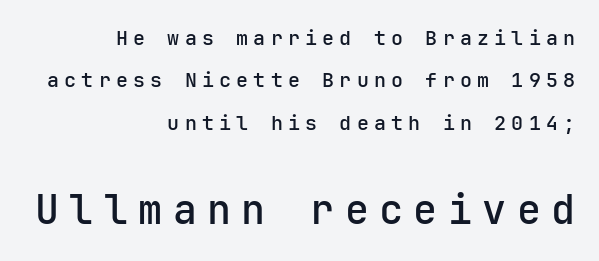
These two chunks differ in scale, with the bottom chunk taking the larger measure. The passage shown is typeset with a sans-serif family. In terms of posture, this sample is upright. Short and long lines alike share a common ending point at right.
